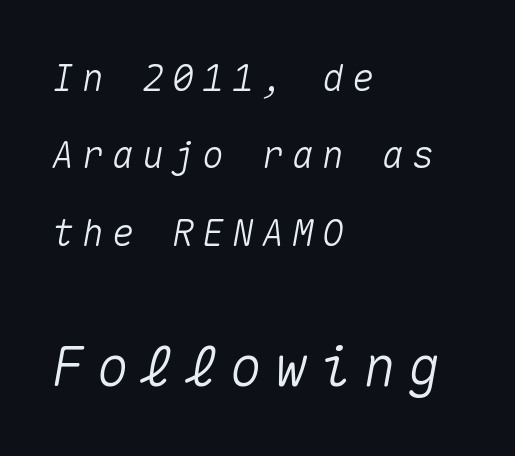
Q: Is the text italic (slanted)? A: Yes, it leans right by about 10 degrees.
Q: Is the text underlined? A: No.
Q: How is the paragraph aligned? A: Left-aligned.
Q: Is the spacing between letters normal or unusually wide? A: Unusually wide.
Q: Is the spacing between lines tight, normal or loose? A: Loose.
Q: Which block of text is set in a larger size, the first (top) or the second (bottom)? A: The second (bottom) one.
Q: Width (condensed, normal, or wide)? A: Normal.
Q: Stroke contrast? A: Medium.
Q: x-height? A: Medium.
Q: Monospaced? A: Yes.
